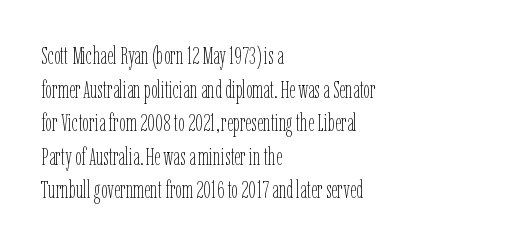
Q: Is the text bold? A: No.
Q: Is the text italic (slanted)? A: No, it is upright.
Q: Is the text underlined? A: No.
Q: How is the paragraph aligned? A: Left-aligned.
Q: Is the spacing between letters normal or unusually wide? A: Normal.
Q: Is the spacing between lines tight, normal or loose? A: Normal.
